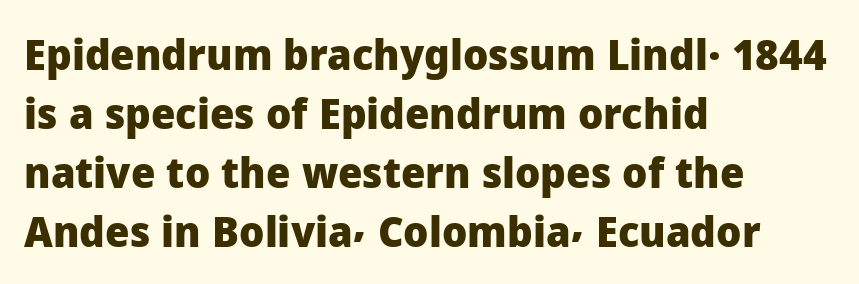
Reading down the column, the eye jumps a familiar distance to each next line. The rendering uses natural spacing where letterforms have individual widths. Students, note that the glyphs here touch the page at normal intervals. The strip under each line holds only bare page. Nothing sits at the stroke ends, so this counts as sans-serif.
